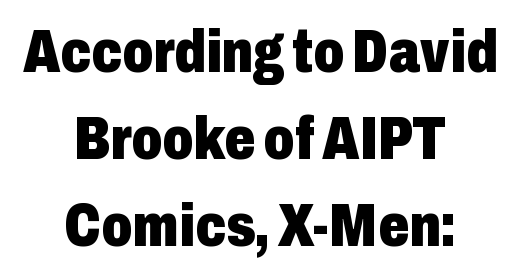
The image shows 61 px heavy, condensed sans-serif type, upright; set centered, normal line spacing (1.43x), normal letter spacing, not underlined; low stroke contrast and a medium x-height.
